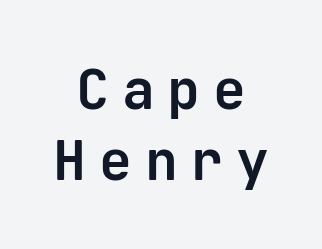
{"serif": "no", "italic": "no", "bold": "yes", "weight": "bold", "width": "normal", "stroke_contrast": "low", "x_height": "medium", "monospaced": "yes", "underline": "no", "align": "center", "line_spacing": "normal", "line_spacing_ratio": 1.29, "letter_spacing": "wide", "letter_spacing_em": 0.23, "glyph_px": 55}
